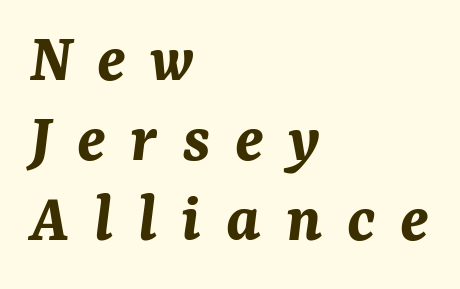
Q: Is the text bold? A: Yes.
Q: Is the text italic (slanted)? A: Yes, it leans right by about 7 degrees.
Q: Is the text underlined? A: No.
Q: How is the paragraph aligned? A: Left-aligned.
Q: Is the spacing between letters normal or unusually wide? A: Unusually wide.
Q: Is the spacing between lines tight, normal or loose? A: Tight.
Q: Width (condensed, normal, or wide)? A: Normal.
Q: Stroke contrast? A: Medium.
Q: x-height? A: Medium.
Q: Monospaced? A: No.
